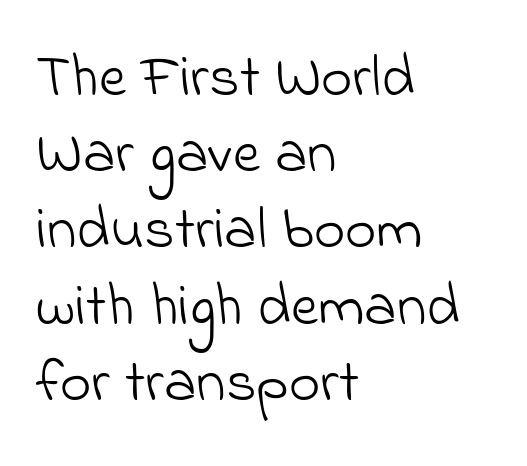
{"serif": "no", "bold": "no", "weight": "light", "width": "normal", "stroke_contrast": "low", "x_height": "small", "monospaced": "no", "underline": "no", "align": "left", "line_spacing": "normal", "line_spacing_ratio": 1.27, "letter_spacing": "normal", "letter_spacing_em": 0.0, "glyph_px": 60}
